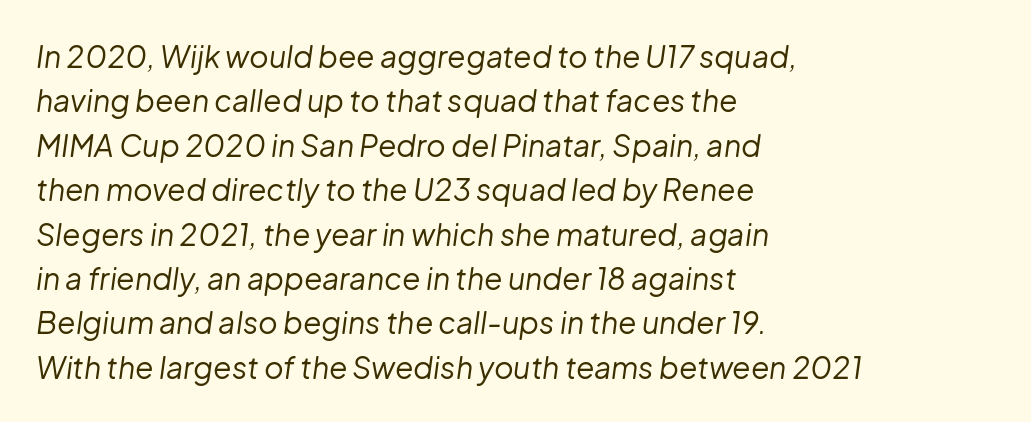
{"italic": "yes", "lean": "right", "slant_degrees": 8, "bold": "no", "weight": "regular", "width": "normal", "stroke_contrast": "low", "x_height": "medium", "monospaced": "no", "underline": "no", "align": "left", "line_spacing": "normal", "line_spacing_ratio": 1.48, "letter_spacing": "normal", "letter_spacing_em": 0.0, "glyph_px": 30}
